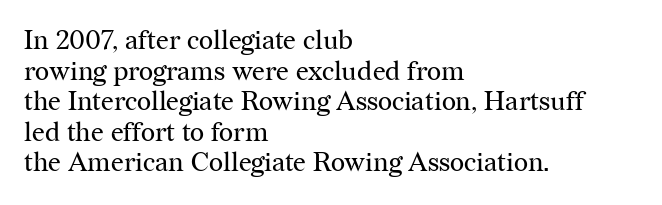
Q: Is the text bold? A: No.
Q: Is the text italic (slanted)? A: No, it is upright.
Q: Is the text underlined? A: No.
Q: How is the paragraph aligned? A: Left-aligned.
Q: Is the spacing between letters normal or unusually wide? A: Normal.
Q: Is the spacing between lines tight, normal or loose? A: Tight.
